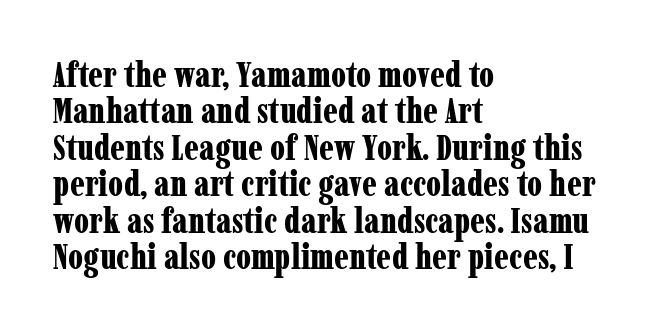
Q: Is the text bold? A: Yes.
Q: Is the text italic (slanted)? A: No, it is upright.
Q: Is the typeface a serif or a sans-serif typeface? A: Serif.
Q: Is the text underlined? A: No.
Q: How is the paragraph aligned? A: Left-aligned.
Q: Is the spacing between letters normal or unusually wide? A: Normal.
Q: Is the spacing between lines tight, normal or loose? A: Tight.
Q: Width (condensed, normal, or wide)? A: Condensed.
Q: Stroke contrast? A: Low.
Q: x-height? A: Medium.
Q: Monospaced? A: No.
